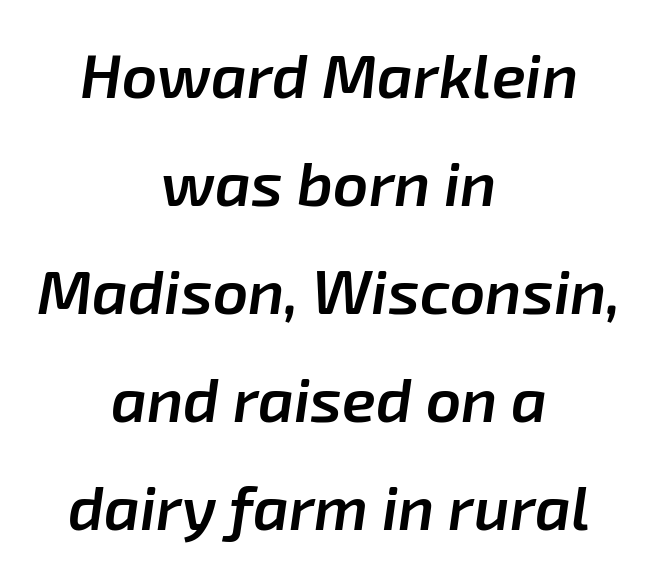
Honestly, there is no underline to notice here at all. Nothing unusual about the tracking: characters are spaced as the font intends. Does the copy run flush right? No — it is centered line by line. Quick note: italic. Note the varied advance widths — an 'i' is clearly narrower than an 'm'.
